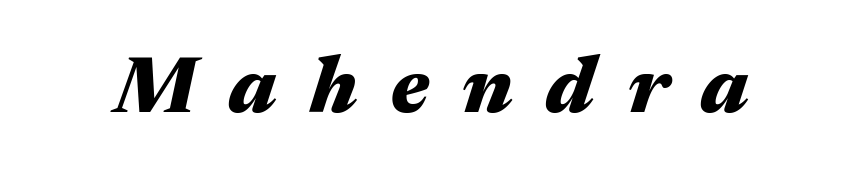
Q: Is the text bold? A: Yes.
Q: Is the text italic (slanted)? A: Yes, it leans right by about 17 degrees.
Q: Is the text underlined? A: No.
Q: Is the spacing between letters normal or unusually wide? A: Unusually wide.
Q: Width (condensed, normal, or wide)? A: Wide.
Q: Stroke contrast? A: Medium.
Q: x-height? A: Medium.
Q: Monospaced? A: No.
